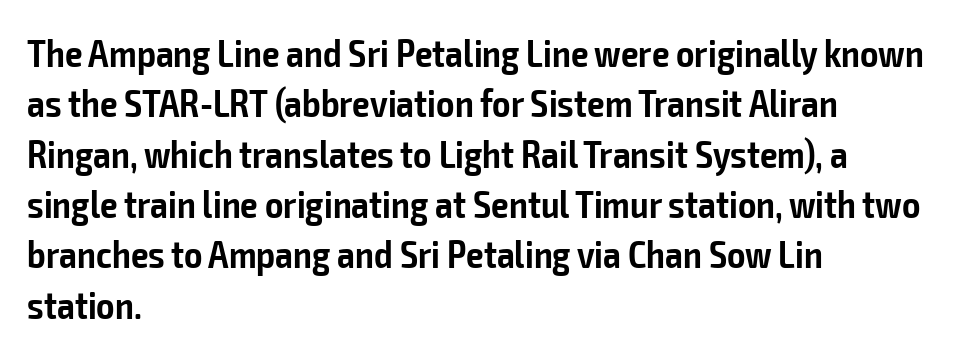
{"serif": "no", "italic": "no", "bold": "semi", "weight": "semibold", "width": "condensed", "stroke_contrast": "low", "x_height": "medium", "monospaced": "no", "underline": "no", "align": "left", "line_spacing": "normal", "line_spacing_ratio": 1.29, "letter_spacing": "normal", "letter_spacing_em": 0.0, "glyph_px": 39}
